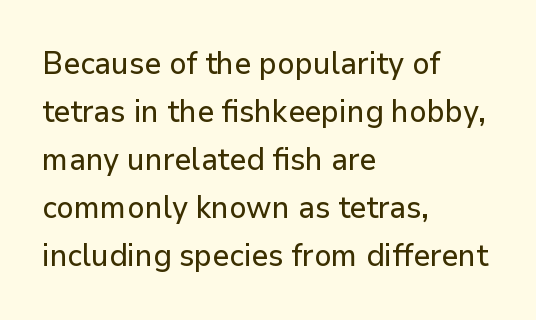
The image shows 31 px sans-serif type, upright; set left-aligned, normal line spacing (1.55x), normal letter spacing, not underlined; low stroke contrast and a medium x-height.
